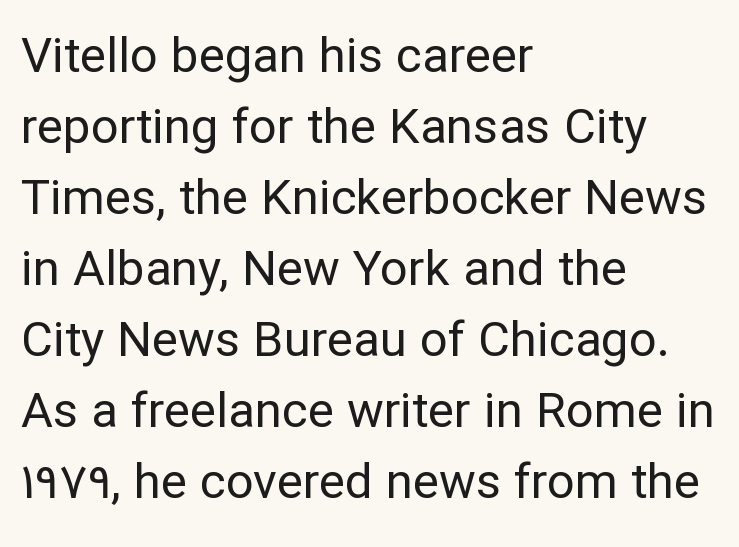
Students, observe: this is what conventionally led text looks like. Default kerning and tracking; the words read as compact shapes. A student would call this left alignment; a typographer would say flush left, rag right. Notice how the stems are strictly vertical — no italics here.
